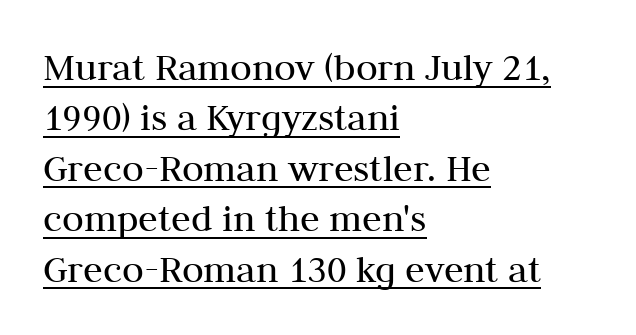
Q: Is the text bold? A: No.
Q: Is the text italic (slanted)? A: No, it is upright.
Q: Is the typeface a serif or a sans-serif typeface? A: Serif.
Q: Is the text underlined? A: Yes.
Q: How is the paragraph aligned? A: Left-aligned.
Q: Is the spacing between letters normal or unusually wide? A: Normal.
Q: Is the spacing between lines tight, normal or loose? A: Normal.
Q: Width (condensed, normal, or wide)? A: Normal.
Q: Stroke contrast? A: Medium.
Q: x-height? A: Medium.
Q: Monospaced? A: No.
